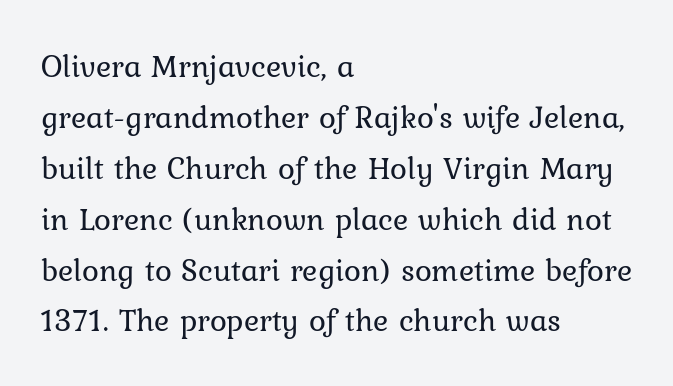
Q: Is the text bold? A: No.
Q: Is the text italic (slanted)? A: No, it is upright.
Q: Is the text underlined? A: No.
Q: How is the paragraph aligned? A: Left-aligned.
Q: Is the spacing between letters normal or unusually wide? A: Normal.
Q: Is the spacing between lines tight, normal or loose? A: Normal.
Q: Width (condensed, normal, or wide)? A: Normal.
Q: Stroke contrast? A: Low.
Q: x-height? A: Medium.
Q: Monospaced? A: No.
